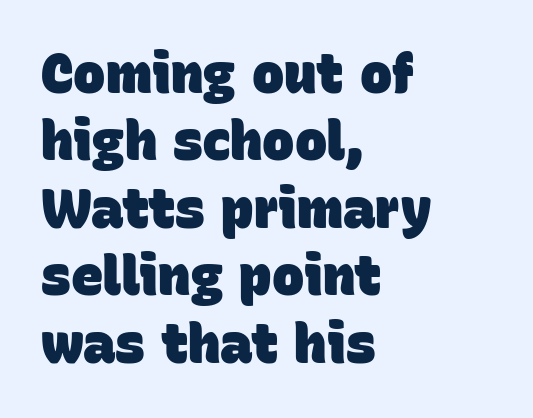
Q: Is the text bold? A: Yes.
Q: Is the typeface a serif or a sans-serif typeface? A: Sans-serif.
Q: Is the text underlined? A: No.
Q: How is the paragraph aligned? A: Left-aligned.
Q: Is the spacing between letters normal or unusually wide? A: Normal.
Q: Is the spacing between lines tight, normal or loose? A: Normal.
Q: Width (condensed, normal, or wide)? A: Normal.
Q: Stroke contrast? A: Low.
Q: x-height? A: Large.
Q: Monospaced? A: No.
